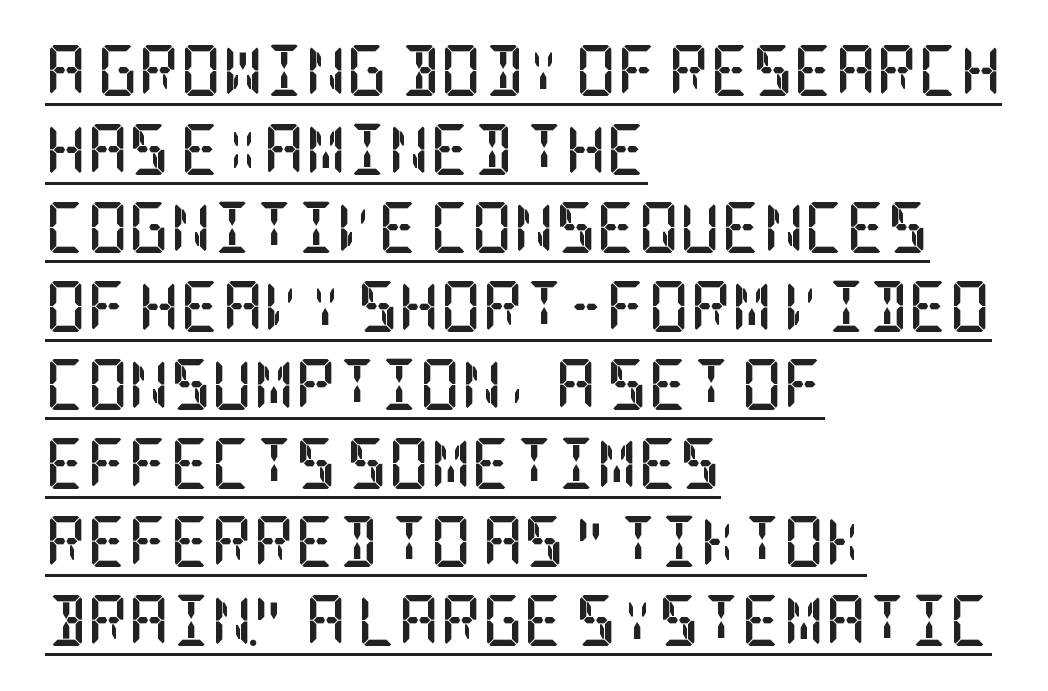
Notice how a bar underscores the lettering throughout. Tracking here is standard; glyphs follow each other at the usual distance. This sample keeps an unexceptional amount of space between lines. Alignment: flush left. Characters remain perfectly vertical along every line.
